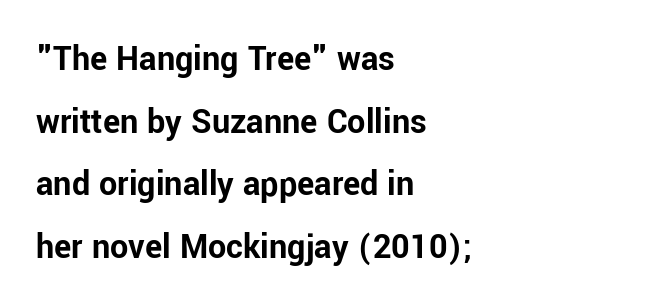
The image shows 36 px bold sans-serif type, upright; set left-aligned, line spacing 1.74x, normal letter spacing, not underlined; low stroke contrast and a medium x-height.
